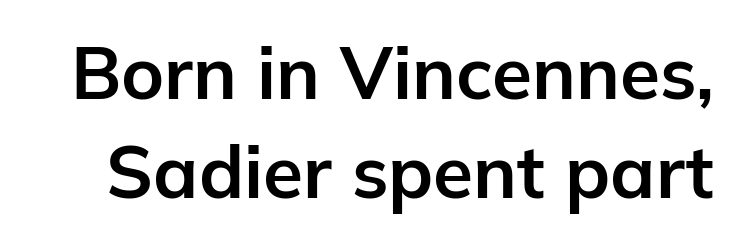
{"serif": "no", "italic": "no", "bold": "yes", "weight": "bold", "width": "normal", "stroke_contrast": "low", "x_height": "medium", "monospaced": "no", "underline": "no", "line_spacing": "normal", "line_spacing_ratio": 1.36, "letter_spacing": "normal", "letter_spacing_em": 0.0, "glyph_px": 73}
